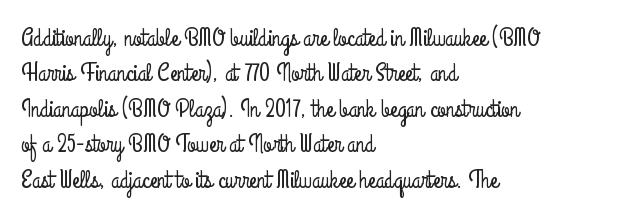
The image shows 25 px text type; set left-aligned, normal line spacing (1.42x), normal letter spacing, not underlined.
